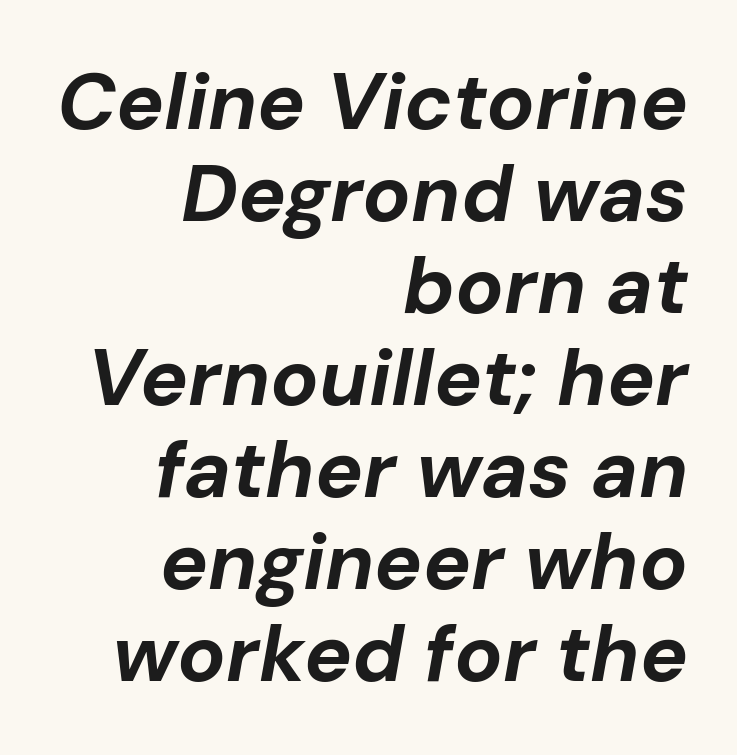
Style check: oblique. Set as a true bold cut, around the 700 mark. The paragraph has a hard right edge and a soft left edge. The block of text is dense from top to bottom, with scant space between rows. The baseline area is clear. The face used here is proportionally spaced, like ordinary book or web type.
